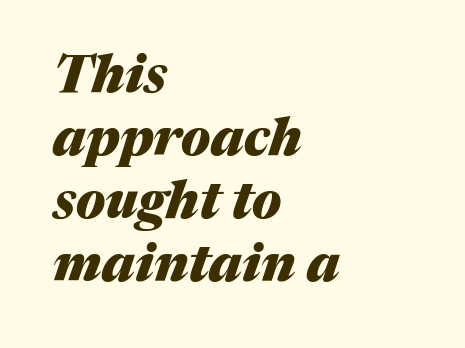
A clean baseline with only descenders dipping below it. These lines carry a lot of weight — the face is fully bold. How are the letters spaced? Ordinarily, with no added tracking. This sample has the flowing, uneven cadence of proportional lettering.
